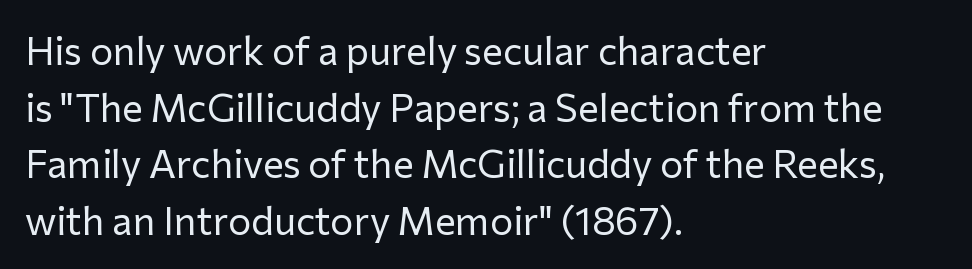
{"serif": "no", "italic": "no", "bold": "no", "weight": "regular", "width": "normal", "stroke_contrast": "low", "x_height": "medium", "monospaced": "no", "underline": "no", "align": "left", "line_spacing": "normal", "line_spacing_ratio": 1.45, "letter_spacing": "normal", "letter_spacing_em": 0.0, "glyph_px": 39}
